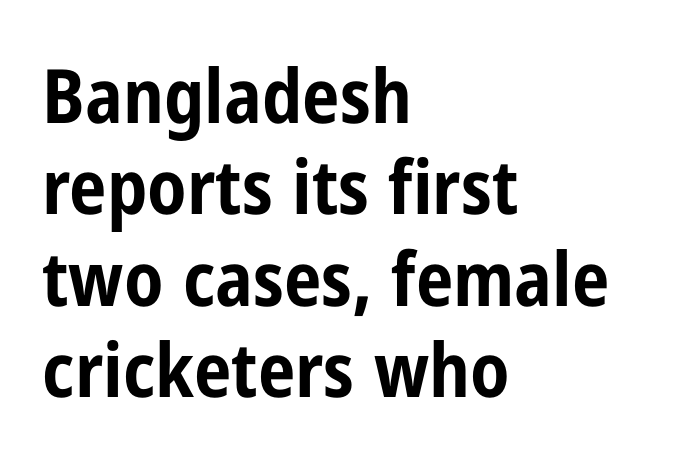
The image shows 75 px bold, condensed sans-serif type, upright; set left-aligned, line spacing 1.22x, normal letter spacing, not underlined; low stroke contrast and a medium x-height.
